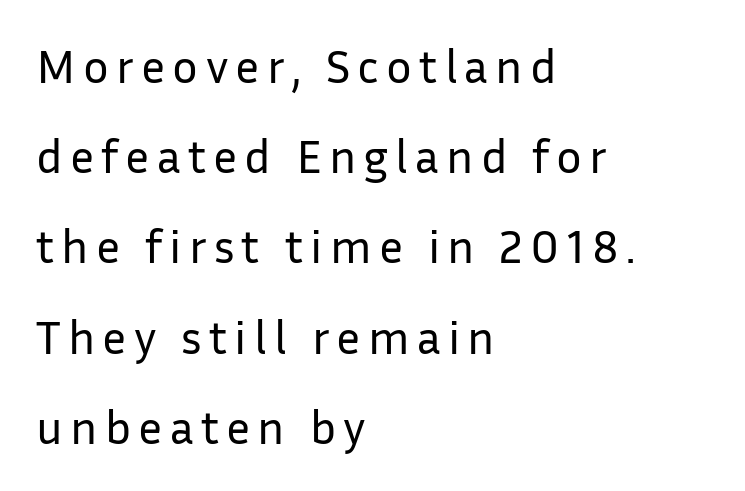
These lines are rendered in a variable-pitch font. These lines were composed using upright roman letters. Examine the stroke ends and you'll find no serifs. The string is rendered with underlining switched off.
